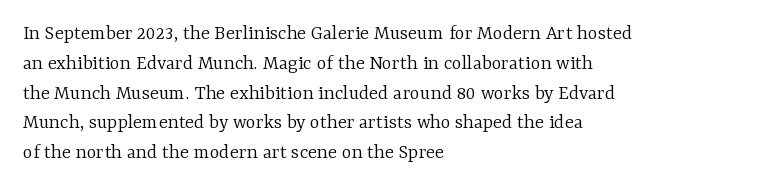
Quick note: interline space is typical. Nothing unusual about the tracking: characters are spaced as the font intends. Unmarked baselines from the first word to the last. No italicization has been applied; the sample stays upright.
